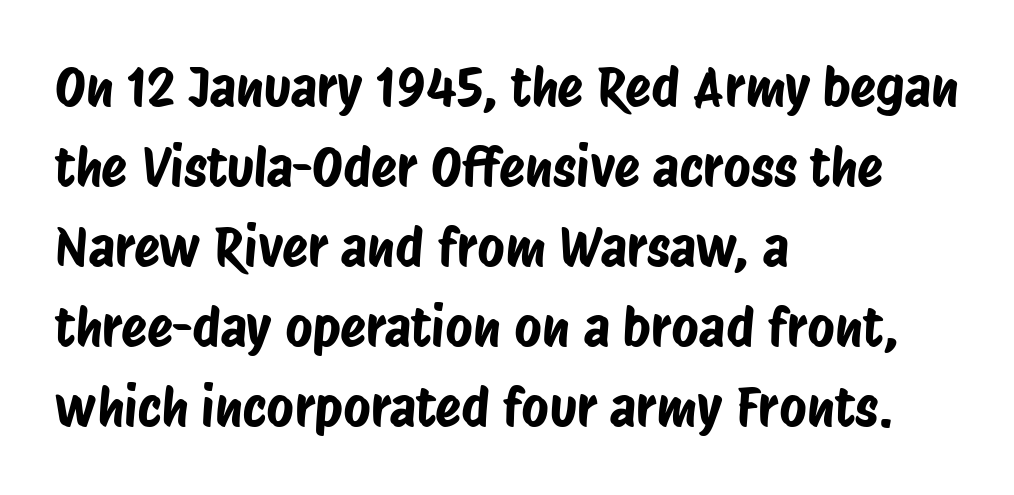
Summary of vertical rhythm: regular, with standard interline spacing. Short note: letters normally spaced. Left-aligned paragraph, ragged on the right. Only glyphs here, with clear space below each row. You could not count columns in this text — the font is proportionally spaced.
